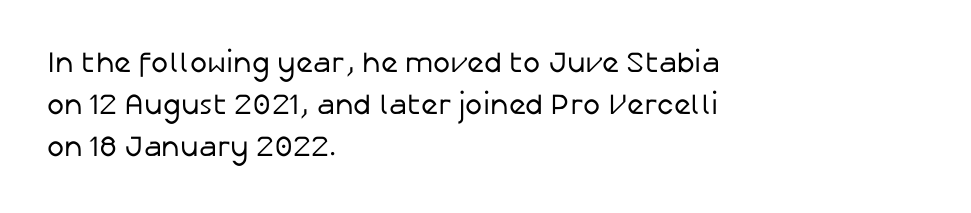
The image shows 29 px regular-weight sans-serif type, upright; set left-aligned, normal line spacing (1.44x), normal letter spacing, not underlined; low stroke contrast and a medium x-height.
